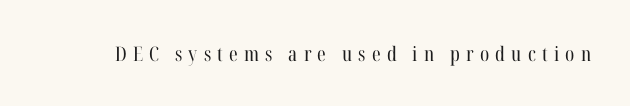
Q: Is the text bold? A: No.
Q: Is the text italic (slanted)? A: No, it is upright.
Q: Is the text underlined? A: No.
Q: Is the spacing between letters normal or unusually wide? A: Unusually wide.
